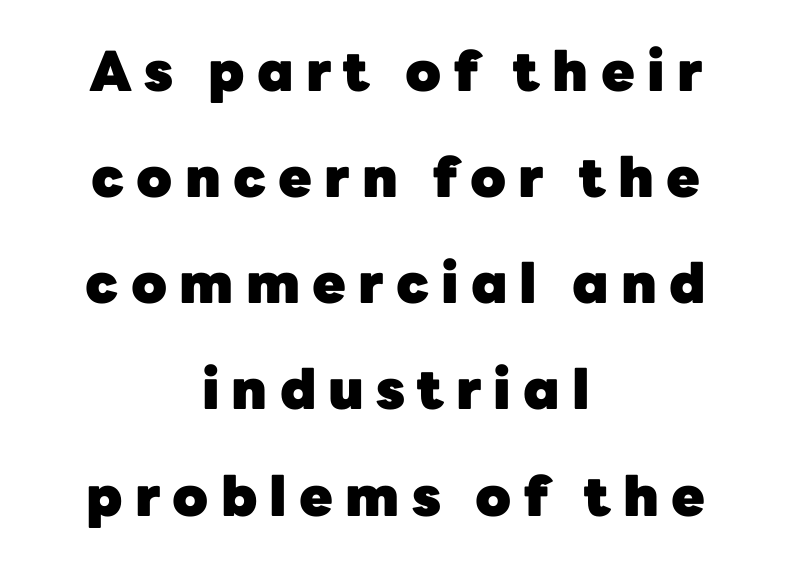
Q: Is the text bold? A: Yes.
Q: Is the text italic (slanted)? A: No, it is upright.
Q: Is the typeface a serif or a sans-serif typeface? A: Sans-serif.
Q: Is the text underlined? A: No.
Q: How is the paragraph aligned? A: Centered.
Q: Is the spacing between letters normal or unusually wide? A: Unusually wide.
Q: Is the spacing between lines tight, normal or loose? A: Loose.
Q: Width (condensed, normal, or wide)? A: Normal.
Q: Stroke contrast? A: Low.
Q: x-height? A: Medium.
Q: Monospaced? A: No.
